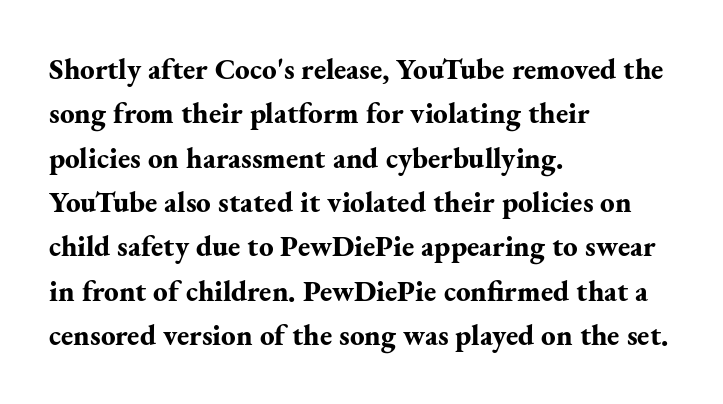
{"serif": "yes", "italic": "no", "bold": "yes", "weight": "bold", "width": "normal", "stroke_contrast": "medium", "x_height": "small", "monospaced": "no", "underline": "no", "align": "left", "line_spacing": "normal", "line_spacing_ratio": 1.53, "letter_spacing": "normal", "letter_spacing_em": 0.0, "glyph_px": 29}
